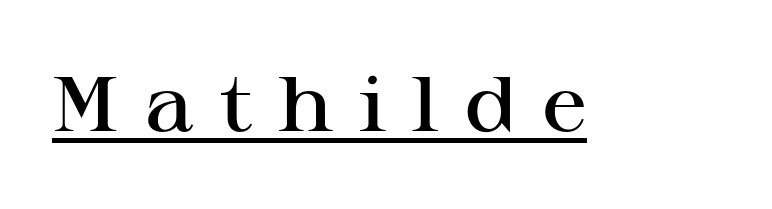
{"serif": "yes", "italic": "no", "bold": "semi", "weight": "semibold", "width": "wide", "stroke_contrast": "high", "x_height": "medium", "monospaced": "no", "underline": "yes", "letter_spacing": "wide", "letter_spacing_em": 0.33, "glyph_px": 77}
